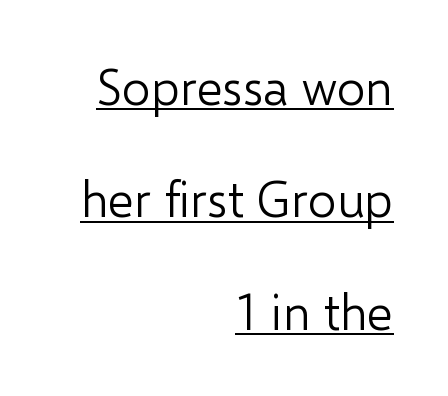
Is the letter spacing exaggerated? No — it looks like the ordinary default. Like a heading marked for emphasis, these lines bear an underscore. The leading is generous, giving the passage an open texture. Note: no serifs on the glyphs. The passage shown is not bold in any degree. A typesetter would mark this as roman, not italic.
